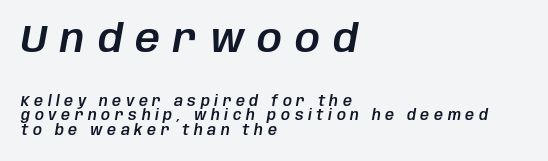
The image shows 39 px text type, italic (leaning right); set left-aligned, tight line spacing (1.06x), unusually wide letter spacing (+0.33 em), not underlined; the first (top) block is 2.79x larger; low stroke contrast and a large x-height.
